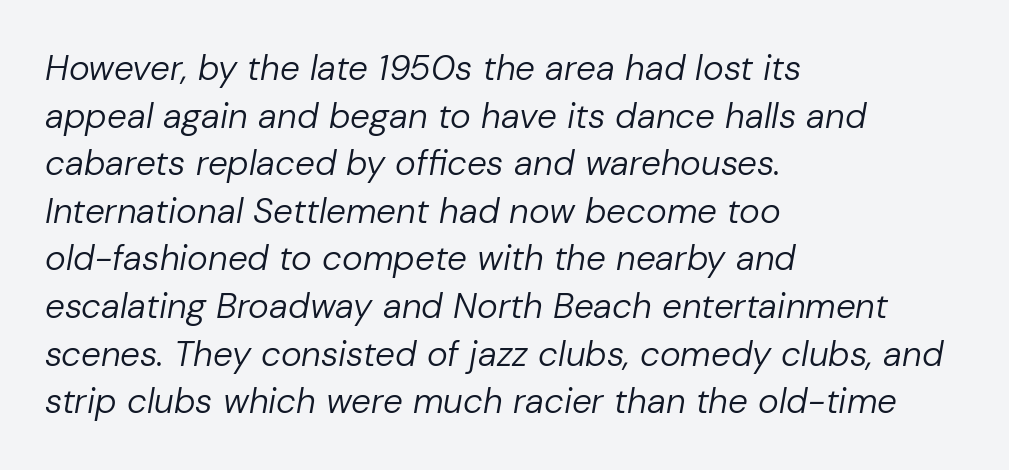
The lettering tilts uniformly, giving the passage an italic look. Summary of vertical rhythm: regular, with standard interline spacing. Horizontal alignment here is leftward, the default for most running prose. Decoration check: the copy has no underline. These lines are rendered in a variable-pitch font. Heft: none added — not bold.
